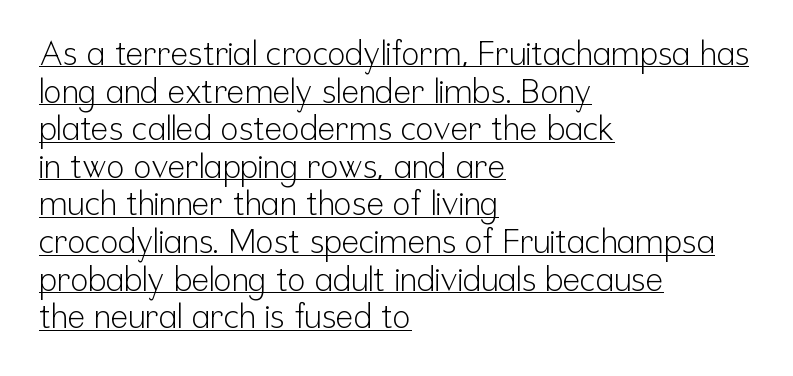
{"serif": "no", "italic": "no", "bold": "no", "weight": "light", "width": "condensed", "stroke_contrast": "low", "x_height": "medium", "monospaced": "no", "underline": "yes", "align": "left", "line_spacing": "tight", "line_spacing_ratio": 1.14, "letter_spacing": "normal", "letter_spacing_em": 0.0, "glyph_px": 33}
